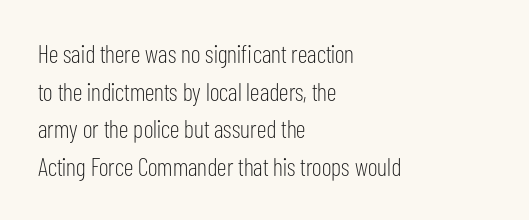
{"italic": "no", "bold": "no", "underline": "no", "align": "left", "line_spacing": "normal", "line_spacing_ratio": 1.51, "letter_spacing": "normal", "letter_spacing_em": 0.0, "glyph_px": 25}
